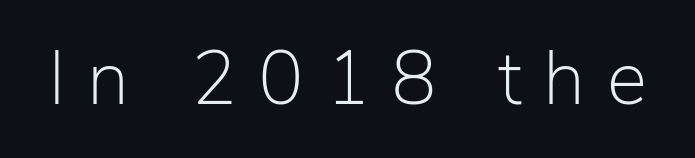
The image shows 76 px light sans-serif type, upright; set unusually wide letter spacing (+0.28 em), not underlined; low stroke contrast and a medium x-height.
